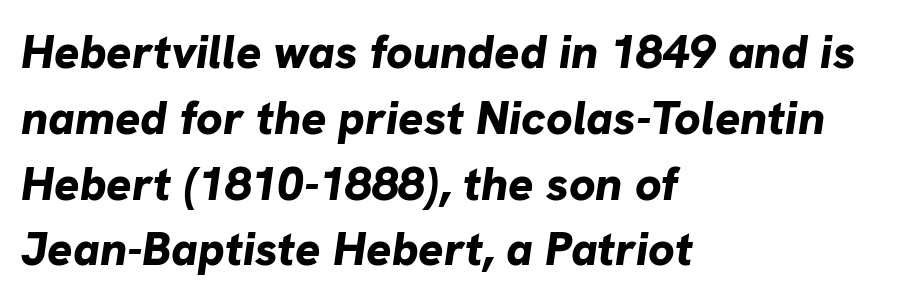
Chunky letters — that's bold for sure. Tracking value appears to be zero — textbook default spacing. A normal amount of white space separates one row of letters from the next. This sample uses an oblique cut, with every glyph tilted off the vertical. Is this a fixed-width face? No — the glyphs have proportional, varying widths.
